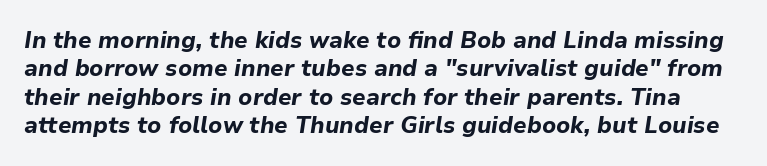
This sample uses an oblique cut, with every glyph tilted off the vertical. Descenders hang freely into open space. Typographic density is high because the face is bold. The tracking reads as untouched default to a designer's eye.
